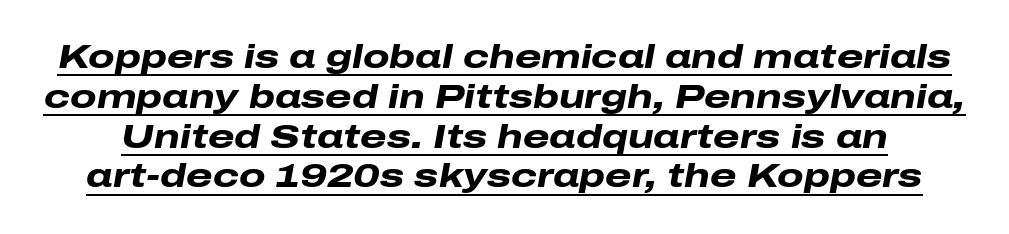
{"italic": "yes", "lean": "right", "slant_degrees": 10, "bold": "yes", "weight": "heavy", "width": "wide", "stroke_contrast": "low", "x_height": "medium", "monospaced": "no", "underline": "yes", "line_spacing_ratio": 1.17, "letter_spacing": "normal", "letter_spacing_em": 0.0, "glyph_px": 34}
